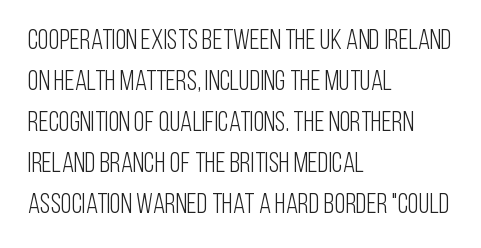
{"serif": "no", "italic": "no", "bold": "no", "weight": "light", "width": "condensed", "stroke_contrast": "low", "x_height": "large", "monospaced": "no", "underline": "no", "align": "left", "line_spacing": "normal", "line_spacing_ratio": 1.46, "letter_spacing": "normal", "letter_spacing_em": 0.0, "glyph_px": 28}
